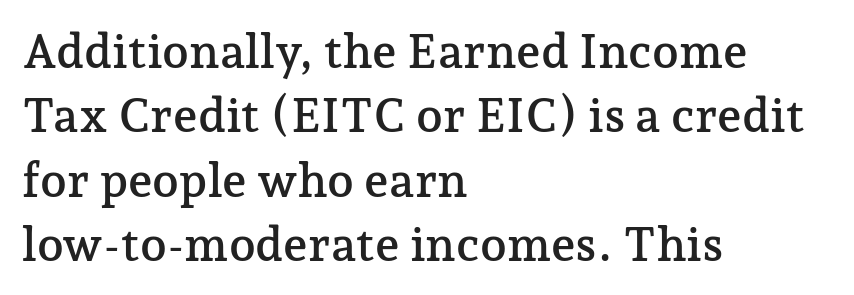
Q: Is the text italic (slanted)? A: No, it is upright.
Q: Is the typeface a serif or a sans-serif typeface? A: Serif.
Q: Is the text underlined? A: No.
Q: How is the paragraph aligned? A: Left-aligned.
Q: Is the spacing between letters normal or unusually wide? A: Normal.
Q: Is the spacing between lines tight, normal or loose? A: Normal.
Q: Width (condensed, normal, or wide)? A: Normal.
Q: Stroke contrast? A: Low.
Q: x-height? A: Medium.
Q: Monospaced? A: No.
